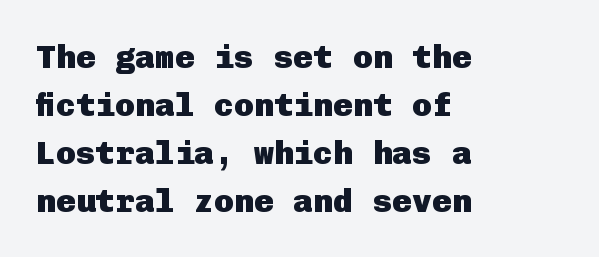
The image shows 33 px heavy sans-serif type, upright; set left-aligned, normal line spacing (1.45x), normal letter spacing, not underlined; low stroke contrast and a medium x-height.
